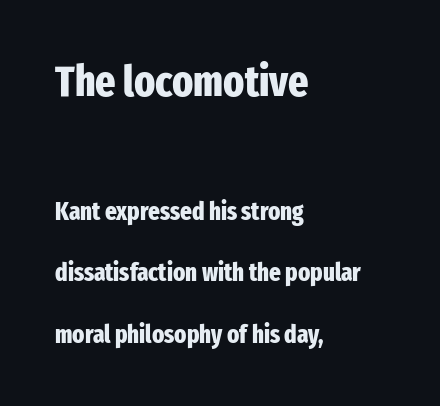
The foot of each line stays bare and open. Left-aligned paragraph, ragged on the right. Varying glyph widths throughout — classic text-font behaviour. Heavy-handed strokes throughout: this text is bold.
